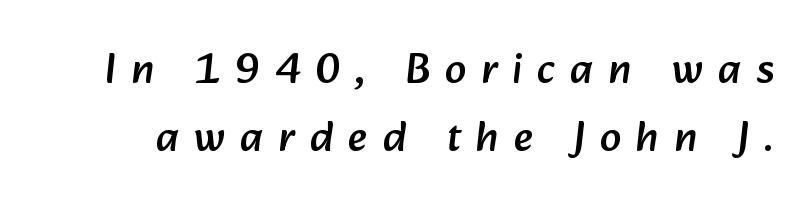
Q: Is the typeface a serif or a sans-serif typeface? A: Sans-serif.
Q: Is the text underlined? A: No.
Q: Is the spacing between letters normal or unusually wide? A: Unusually wide.
Q: Is the spacing between lines tight, normal or loose? A: Normal.
Q: Width (condensed, normal, or wide)? A: Normal.
Q: Stroke contrast? A: Low.
Q: x-height? A: Medium.
Q: Monospaced? A: No.
